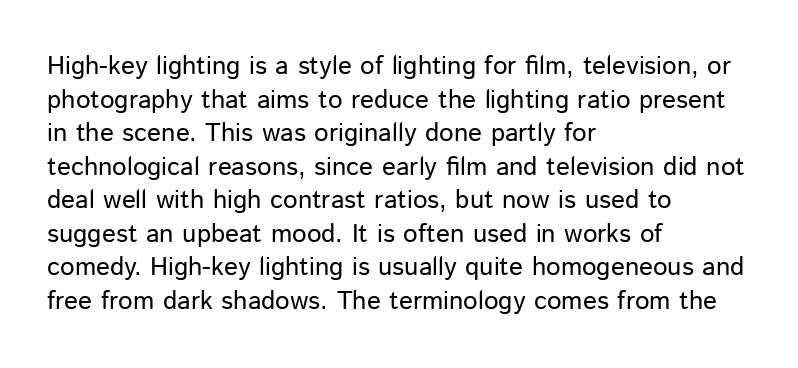
Interline gaps are of average width in this sample. In terms of posture, this sample is upright. Teacher's note: observe the even left margin — that is flush-left alignment. The cut favours lightness, reaching ordinary text weight at its darkest.
